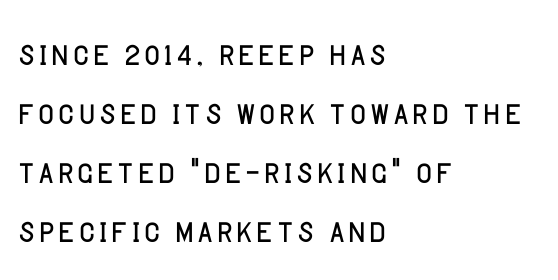
The image shows 44 px light sans-serif type, upright; set left-aligned, normal line spacing (1.34x), normal letter spacing, not underlined; low stroke contrast and a large x-height.
